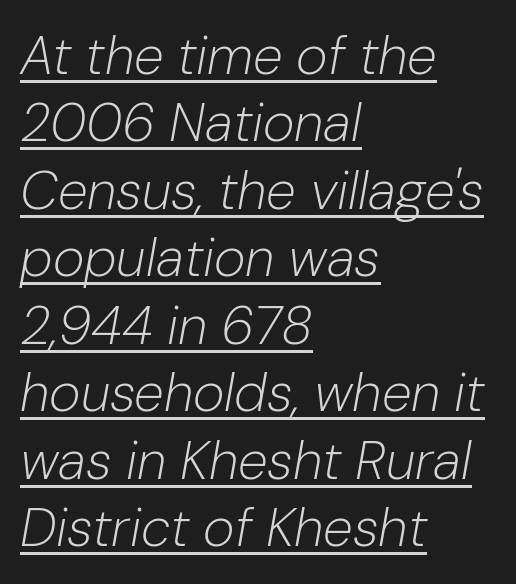
A light-to-regular cut is what we see here. This sample uses plain, unmodified letter spacing. The axis of the letterforms is tilted away from vertical. Teacher's note: observe the even left margin — that is flush-left alignment. One glance says typical: line gaps are just what's usual.
